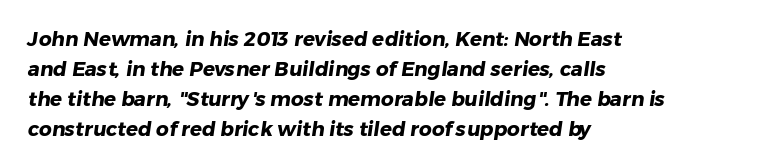
Q: Is the text bold? A: Yes.
Q: Is the text underlined? A: No.
Q: How is the paragraph aligned? A: Left-aligned.
Q: Is the spacing between letters normal or unusually wide? A: Normal.
Q: Is the spacing between lines tight, normal or loose? A: Normal.
